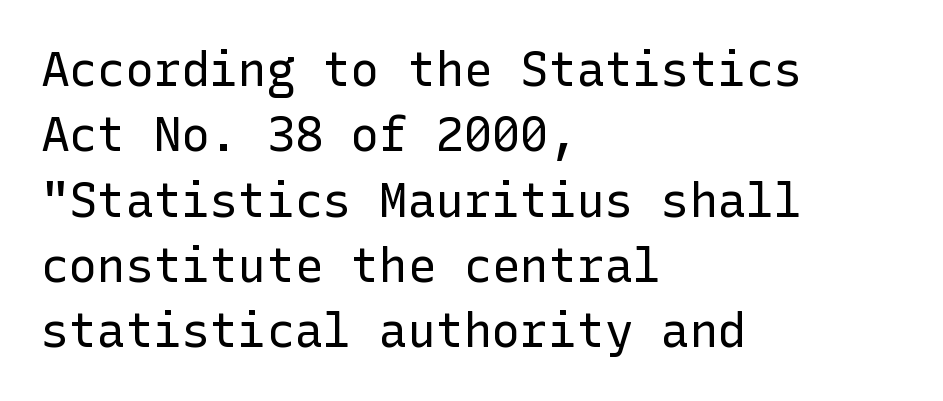
{"serif": "no", "italic": "no", "bold": "no", "weight": "regular", "width": "normal", "stroke_contrast": "low", "x_height": "medium", "underline": "no", "align": "left", "line_spacing": "normal", "line_spacing_ratio": 1.39, "letter_spacing": "normal", "letter_spacing_em": 0.0, "glyph_px": 47}
